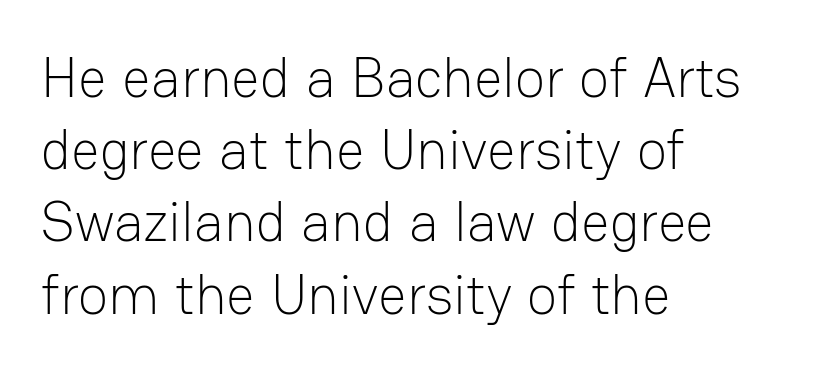
Italic: no, the glyphs are upright roman. The font family rendered here belongs to the sans-serif group. Each row of text sits above clean, open space. Do the characters align in a grid? No, the font is proportional.
